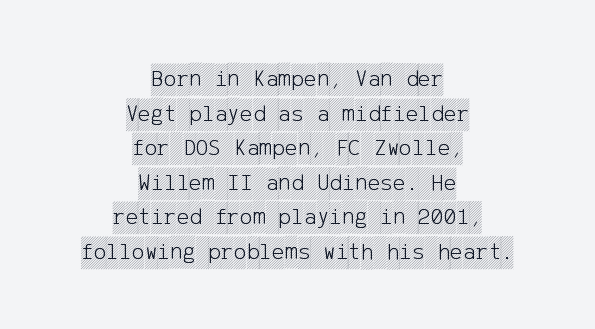
{"italic": "no", "underline": "no", "align": "center", "line_spacing": "normal", "line_spacing_ratio": 1.44, "letter_spacing": "normal", "letter_spacing_em": 0.0, "glyph_px": 24}
